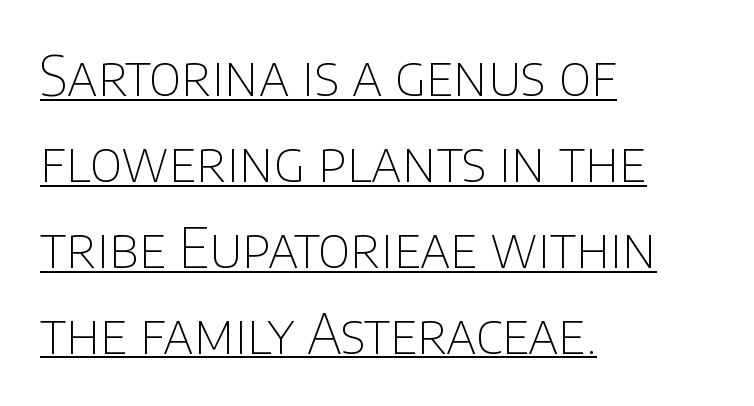
{"serif": "no", "italic": "no", "bold": "no", "weight": "thin", "width": "normal", "stroke_contrast": "low", "x_height": "large", "monospaced": "no", "underline": "yes", "align": "left", "line_spacing": "normal", "line_spacing_ratio": 1.59, "letter_spacing": "normal", "letter_spacing_em": 0.0, "glyph_px": 54}
